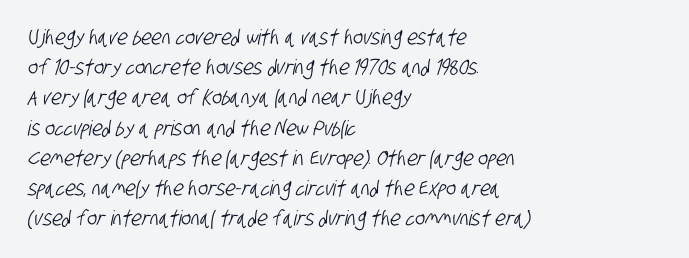
{"underline": "no", "align": "left", "line_spacing": "normal", "line_spacing_ratio": 1.44, "letter_spacing": "normal", "letter_spacing_em": 0.0, "glyph_px": 21}
